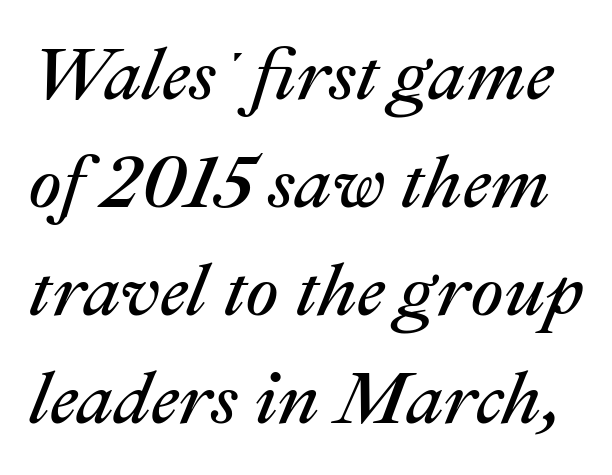
Q: Is the text bold? A: No.
Q: Is the text italic (slanted)? A: Yes, it leans right by about 22 degrees.
Q: Is the text underlined? A: No.
Q: Is the spacing between letters normal or unusually wide? A: Normal.
Q: Is the spacing between lines tight, normal or loose? A: Normal.
Q: Width (condensed, normal, or wide)? A: Normal.
Q: Stroke contrast? A: Medium.
Q: x-height? A: Medium.
Q: Monospaced? A: No.
